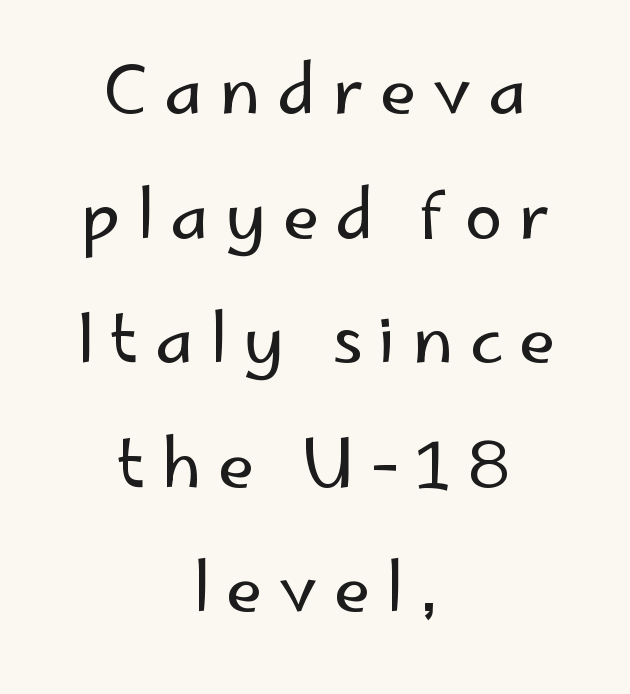
Q: Is the text bold? A: No.
Q: Is the text italic (slanted)? A: No, it is upright.
Q: Is the typeface a serif or a sans-serif typeface? A: Sans-serif.
Q: Is the text underlined? A: No.
Q: How is the paragraph aligned? A: Centered.
Q: Is the spacing between letters normal or unusually wide? A: Unusually wide.
Q: Width (condensed, normal, or wide)? A: Normal.
Q: Stroke contrast? A: Low.
Q: x-height? A: Small.
Q: Monospaced? A: No.
